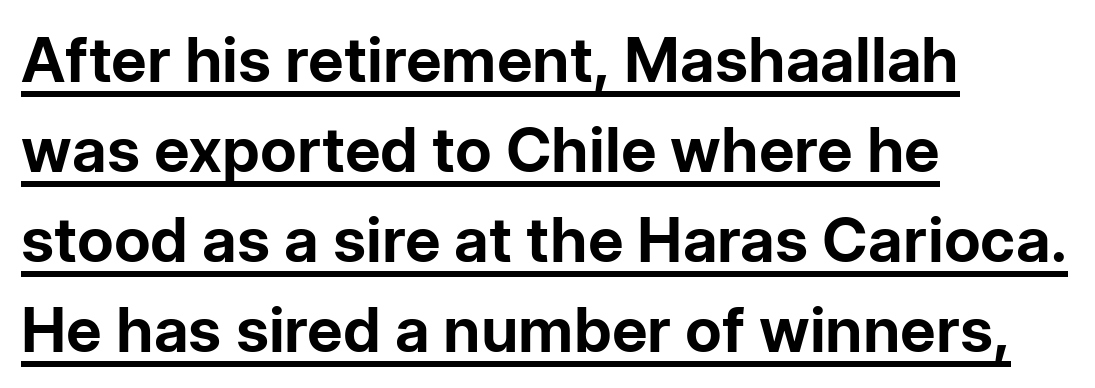
Q: Is the text bold? A: Yes.
Q: Is the text italic (slanted)? A: No, it is upright.
Q: Is the typeface a serif or a sans-serif typeface? A: Sans-serif.
Q: Is the text underlined? A: Yes.
Q: How is the paragraph aligned? A: Left-aligned.
Q: Is the spacing between letters normal or unusually wide? A: Normal.
Q: Is the spacing between lines tight, normal or loose? A: Normal.
Q: Width (condensed, normal, or wide)? A: Normal.
Q: Stroke contrast? A: Low.
Q: x-height? A: Medium.
Q: Monospaced? A: No.
